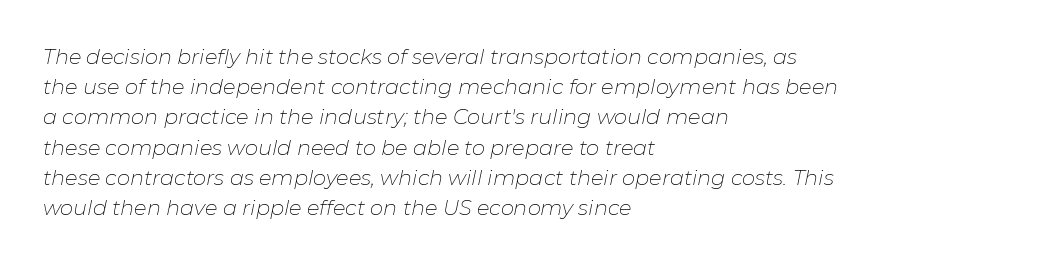
Q: Is the text bold? A: No.
Q: Is the text italic (slanted)? A: Yes, it leans right by about 11 degrees.
Q: Is the text underlined? A: No.
Q: How is the paragraph aligned? A: Left-aligned.
Q: Is the spacing between letters normal or unusually wide? A: Normal.
Q: Is the spacing between lines tight, normal or loose? A: Normal.
